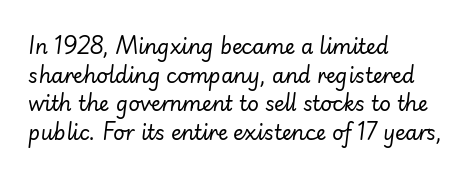
Standard letterfit; no display-style spreading of the glyphs. The compositor pushed each line to the left boundary. Is the stroke heavy? The answer is a plain regular-or-lighter. The text carries the slant typical of an italic or oblique font.
